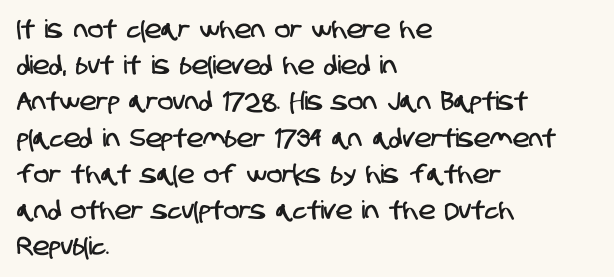
Q: Is the text underlined? A: No.
Q: How is the paragraph aligned? A: Left-aligned.
Q: Is the spacing between letters normal or unusually wide? A: Normal.
Q: Is the spacing between lines tight, normal or loose? A: Normal.
